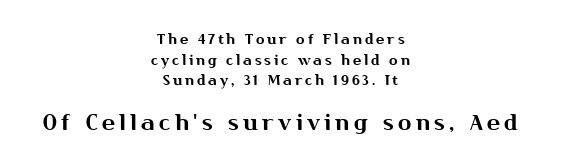
Q: Is the text italic (slanted)? A: No, it is upright.
Q: Is the text underlined? A: No.
Q: How is the paragraph aligned? A: Centered.
Q: Is the spacing between letters normal or unusually wide? A: Unusually wide.
Q: Is the spacing between lines tight, normal or loose? A: Normal.
Q: Which block of text is set in a larger size, the first (top) or the second (bottom)? A: The second (bottom) one.
